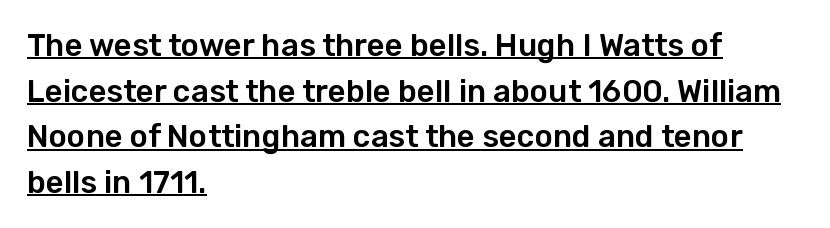
A typesetter would label this face a sans. Somebody hit Ctrl+U on this one — the words are underlined. Leftover space on each line is placed entirely after the last word. The letterforms sit shoulder to shoulder at normal distance. Is this a fixed-width face? No — the glyphs have proportional, varying widths. Interline gaps are of average width in this sample.
